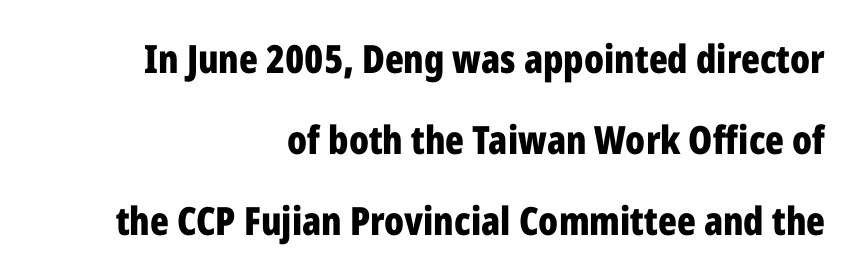
The typography opts for an upright posture over an oblique one. Is the letter spacing exaggerated? No — it looks like the ordinary default. A sans-serif font was chosen for this passage. The zone under the glyphs is completely vacant. In terms of leading, this rendering errs on the spacious side. Plenty of ink on the page — the face is bold.
